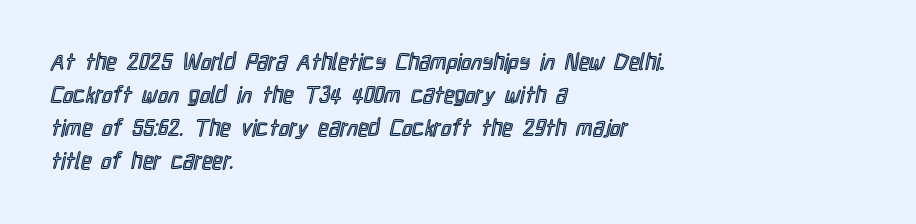
{"underline": "no", "align": "left", "line_spacing": "normal", "line_spacing_ratio": 1.44, "letter_spacing": "normal", "letter_spacing_em": 0.0, "glyph_px": 23}
